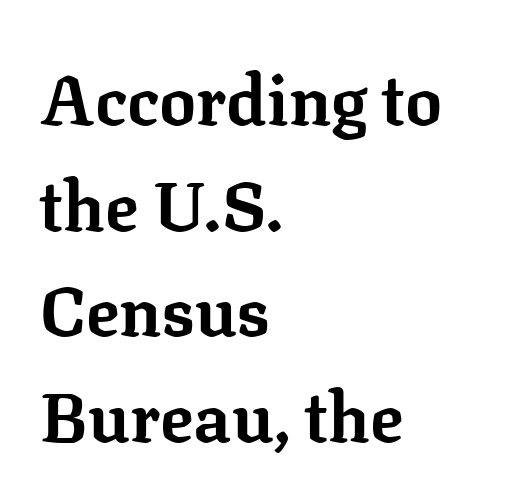
Q: Is the text bold? A: Yes.
Q: Is the text italic (slanted)? A: No, it is upright.
Q: Is the typeface a serif or a sans-serif typeface? A: Serif.
Q: Is the text underlined? A: No.
Q: How is the paragraph aligned? A: Left-aligned.
Q: Is the spacing between letters normal or unusually wide? A: Normal.
Q: Is the spacing between lines tight, normal or loose? A: Normal.
Q: Width (condensed, normal, or wide)? A: Normal.
Q: Stroke contrast? A: Low.
Q: x-height? A: Medium.
Q: Monospaced? A: No.
